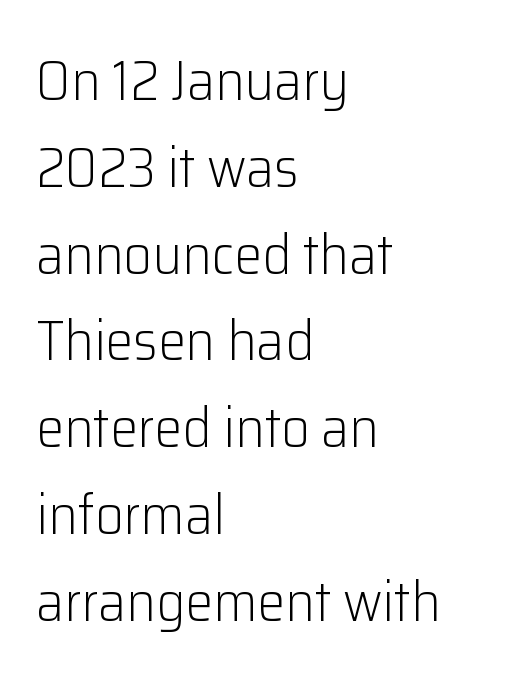
Stems and bowls with no extra thickness — not bold. The designer went with a sans here, leaving each stem footless. It's the straight-up-and-down kind of type. Line spacing here is normal. The gap between lines stays unmarked.
